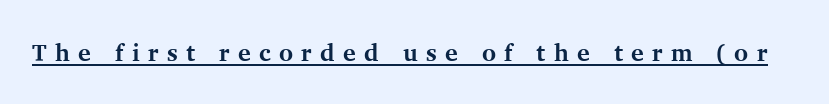
Q: Is the text bold? A: Yes.
Q: Is the text italic (slanted)? A: No, it is upright.
Q: Is the text underlined? A: Yes.
Q: Is the spacing between letters normal or unusually wide? A: Unusually wide.
